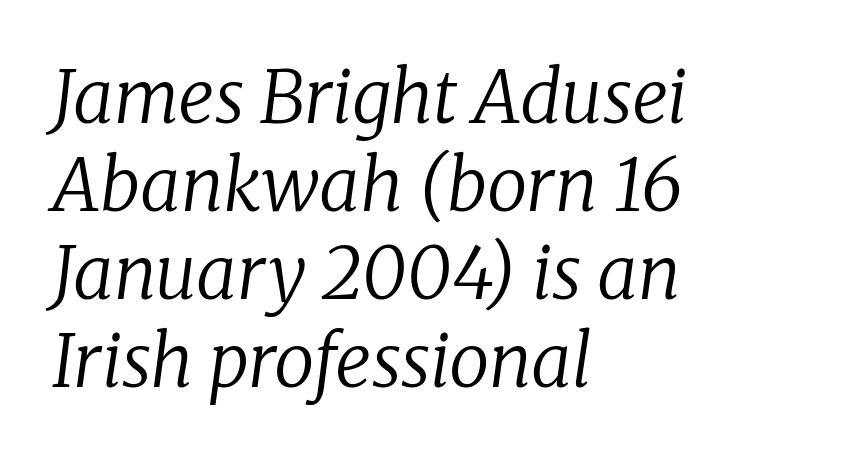
The image shows 72 px regular-weight serif type, italic (leaning right); set left-aligned, line spacing 1.22x, normal letter spacing, not underlined; low stroke contrast and a medium x-height.
